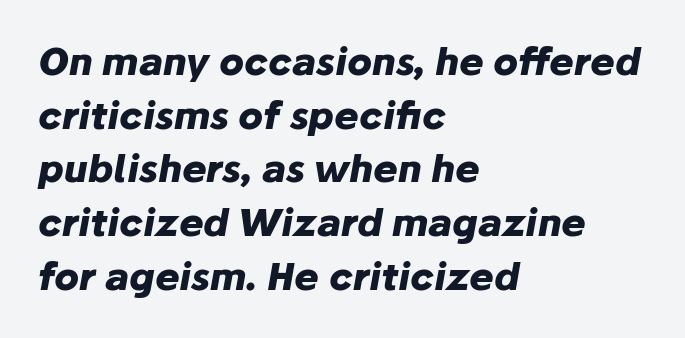
An italicized treatment has been applied to the whole sample. Observe the ordinary spacing: letters are neighbours, not strangers. Bold? Absolutely — the strokes are thick and heavy. These lines stack with their left ends in a neat column.
